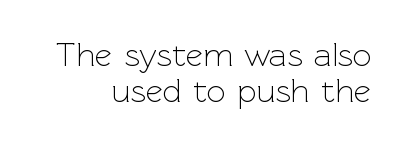
Q: Is the text bold? A: No.
Q: Is the text italic (slanted)? A: No, it is upright.
Q: Is the typeface a serif or a sans-serif typeface? A: Sans-serif.
Q: Is the text underlined? A: No.
Q: How is the paragraph aligned? A: Right-aligned.
Q: Is the spacing between letters normal or unusually wide? A: Normal.
Q: Is the spacing between lines tight, normal or loose? A: Tight.
Q: Width (condensed, normal, or wide)? A: Normal.
Q: x-height? A: Medium.
Q: Monospaced? A: No.
